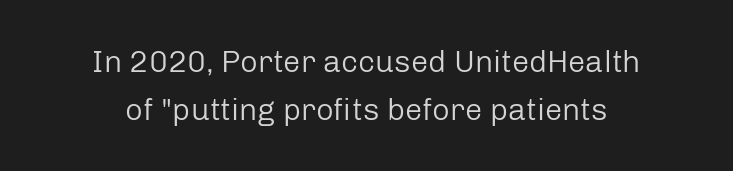
The image shows 31 px regular-weight sans-serif type, upright; set centered, normal line spacing (1.56x), normal letter spacing, not underlined; low stroke contrast and a medium x-height.
